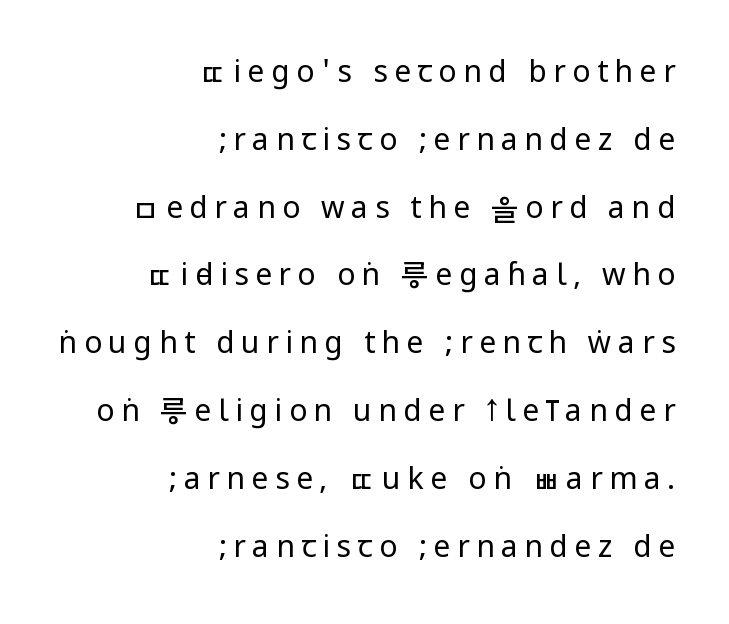
{"serif": "no", "italic": "no", "bold": "no", "weight": "regular", "width": "condensed", "stroke_contrast": "low", "underline": "no", "align": "right", "line_spacing": "loose", "line_spacing_ratio": 2.26, "letter_spacing": "wide", "letter_spacing_em": 0.22, "glyph_px": 30}
